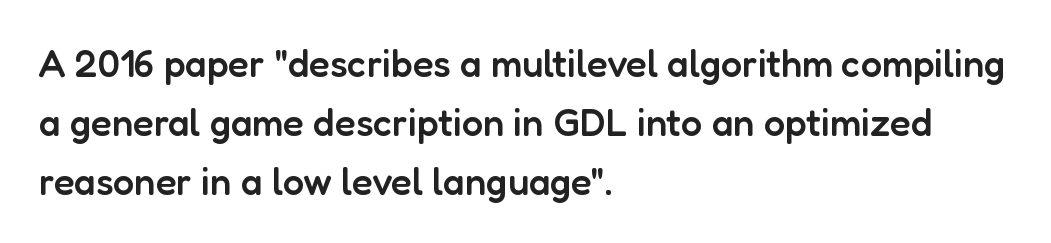
Is this a fixed-width face? No — the glyphs have proportional, varying widths. The baseline area is clear. The compositor pushed each line to the left boundary. Quick note: interline space is typical. In terms of letterform style, serifs are entirely absent. The lettering holds an erect, upright posture throughout.
